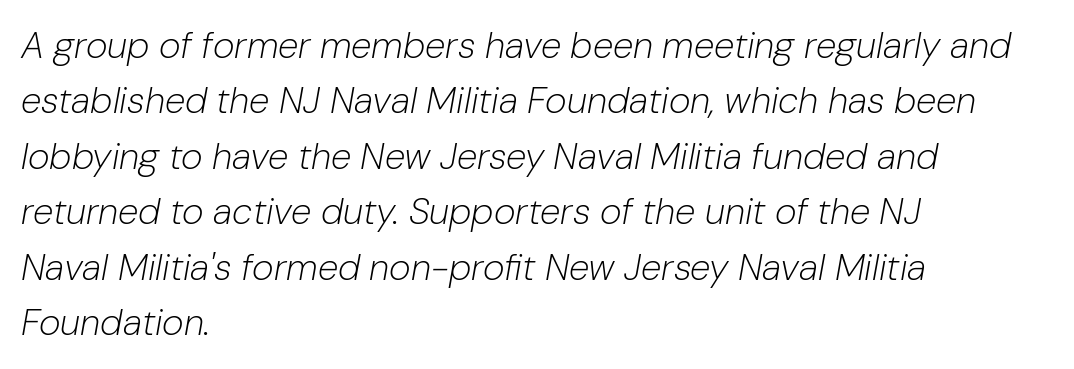
The image shows 37 px light type, italic (leaning right); set left-aligned, normal line spacing (1.5x), normal letter spacing, not underlined; low stroke contrast and a medium x-height.
